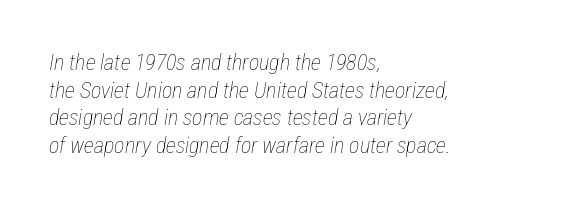
Q: Is the text bold? A: No.
Q: Is the text italic (slanted)? A: Yes, it leans right by about 12 degrees.
Q: Is the text underlined? A: No.
Q: How is the paragraph aligned? A: Left-aligned.
Q: Is the spacing between letters normal or unusually wide? A: Normal.
Q: Is the spacing between lines tight, normal or loose? A: Normal.
